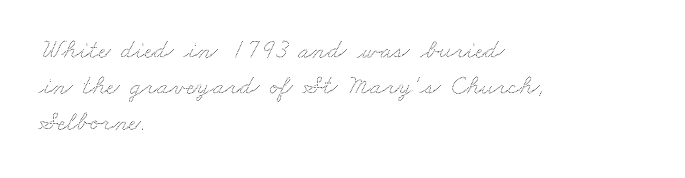
{"underline": "no", "align": "left", "line_spacing": "normal", "line_spacing_ratio": 1.33, "letter_spacing": "normal", "letter_spacing_em": 0.0, "glyph_px": 27}
